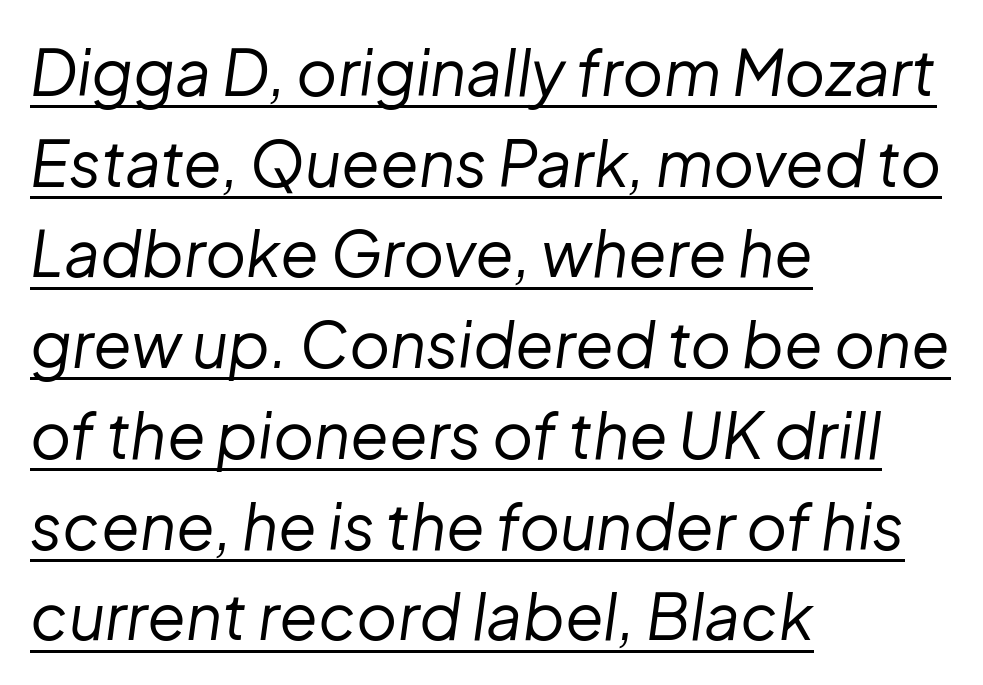
This is oblique type, the kind used for emphasis or titles. The lettering is marked with a stroke running underneath it. Spacing verdict: proportional, widths tailored to each character. The block of text has a typical density, with ordinary space between rows.
